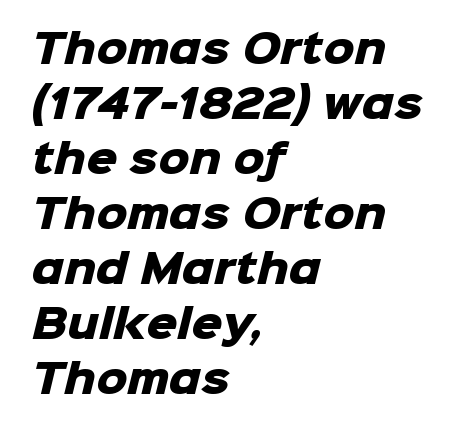
The image shows 39 px heavy sans-serif type; set left-aligned, normal line spacing (1.41x), normal letter spacing, not underlined; low stroke contrast and a medium x-height.
